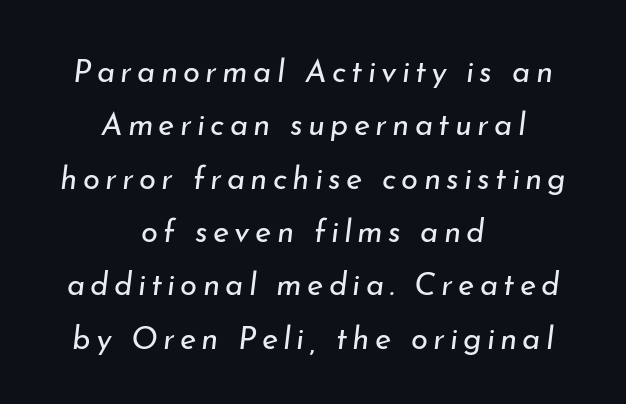
The font sits on the lighter half of the weight spectrum, regular included. The text carries the slant typical of an italic or oblique font. Think of a printed novel: that variable character pitch is what you see here. Every row of glyphs is offset so its center matches the block's center. The strip under each line holds only bare page.
